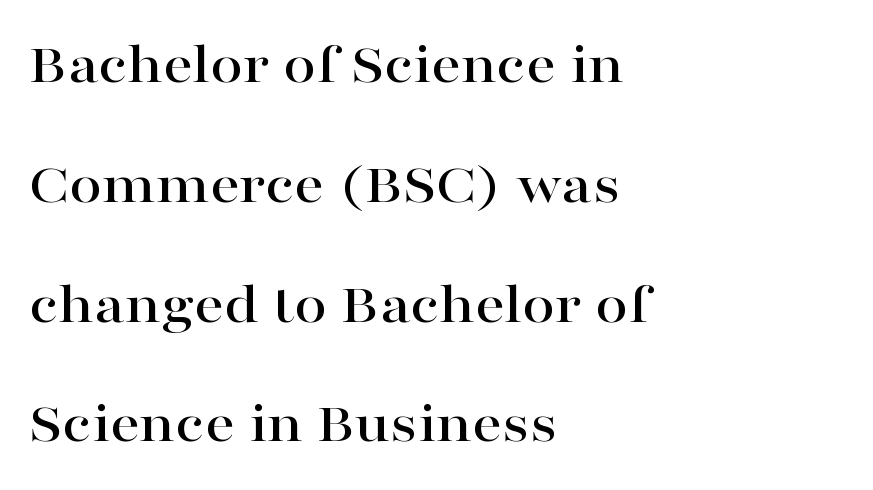
These lines are composed in type with serifs. Standard letterfit; no display-style spreading of the glyphs. This sample is left-justified, so line endings fall wherever the words run out. Notice how the stems are strictly vertical — no italics here. Lines of text with bare space underneath. Do the characters align in a grid? No, the font is proportional.
